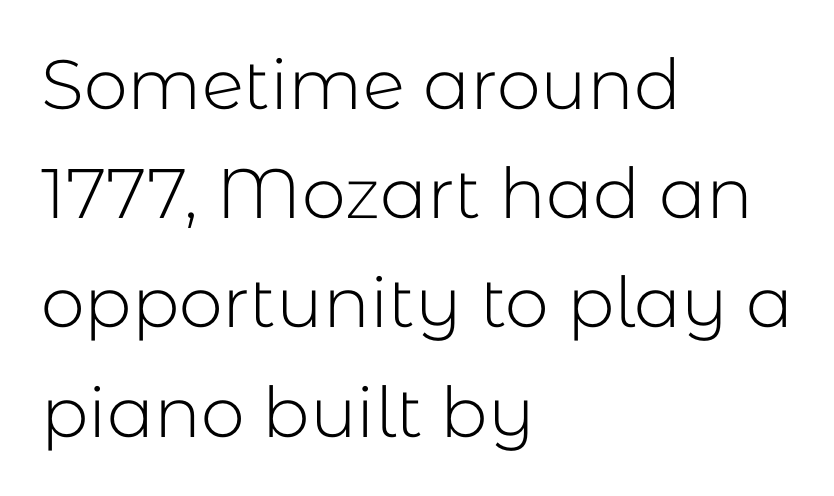
The image shows 70 px light sans-serif type, upright; set left-aligned, normal line spacing (1.56x), normal letter spacing, not underlined; low stroke contrast and a medium x-height.
